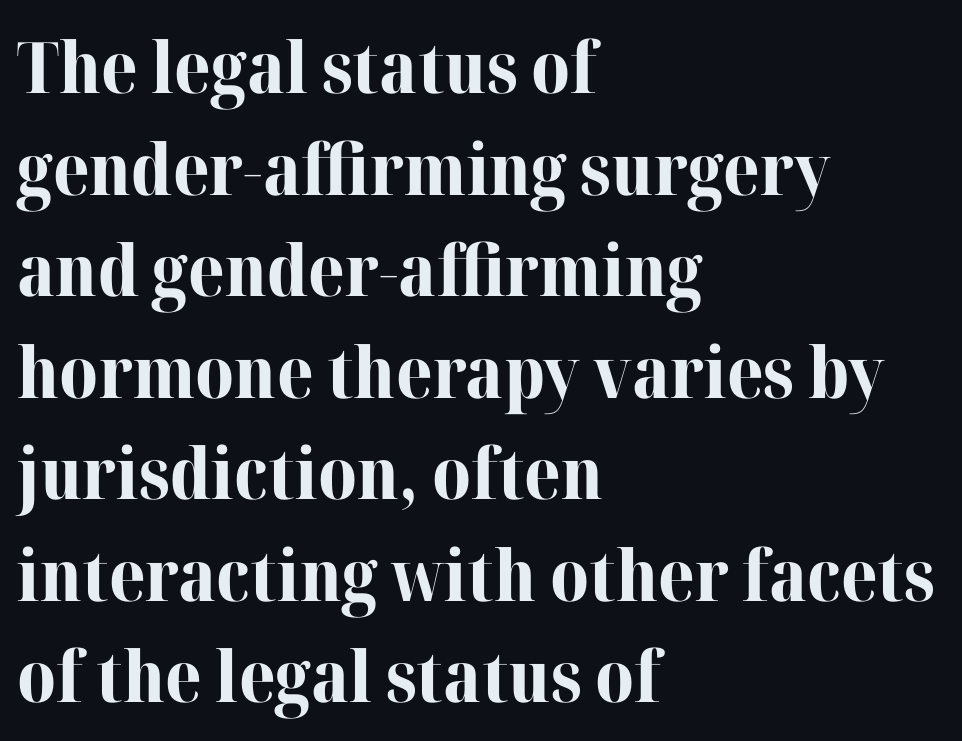
{"serif": "yes", "italic": "no", "bold": "yes", "weight": "bold", "width": "normal", "stroke_contrast": "high", "x_height": "medium", "monospaced": "no", "underline": "no", "align": "left", "line_spacing": "normal", "line_spacing_ratio": 1.43, "letter_spacing": "normal", "letter_spacing_em": 0.0, "glyph_px": 71}
